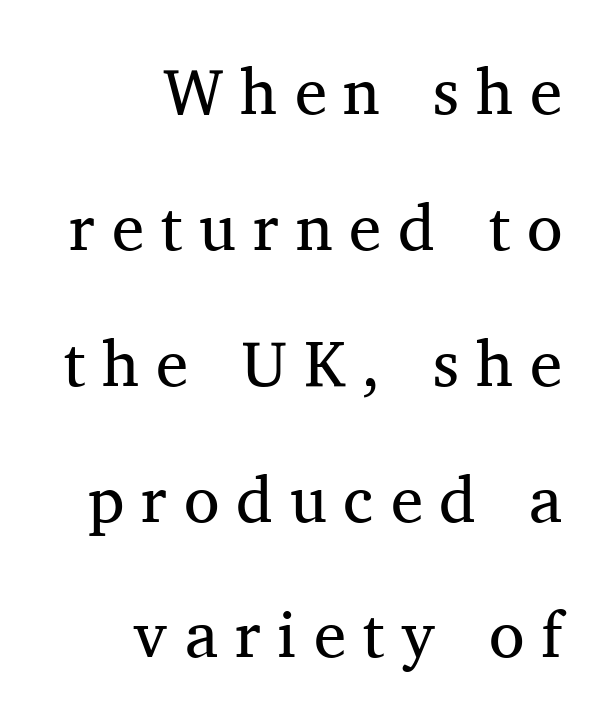
These lines have a slow, spaced-out rhythm from letter to letter. Letters have the restrained weight of plain body copy at most. The letters carry serifs — small finishing strokes at the ends of their stems. Anything drawn beneath the words? Only blank space. The rendering uses a large line-height, opening up the rows. Characters remain perfectly vertical along every line.
